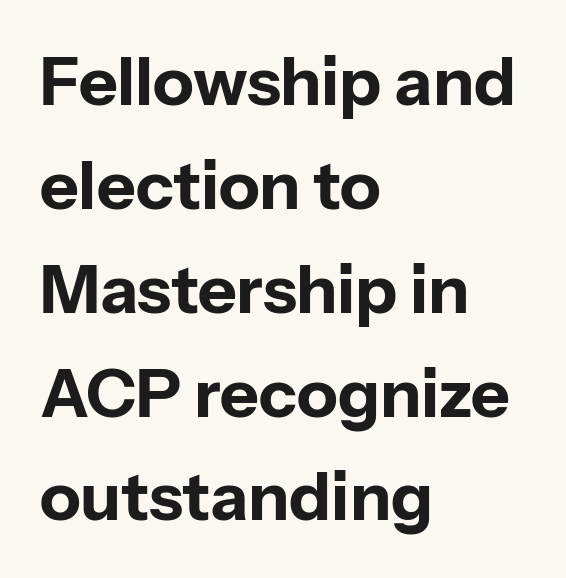
Q: Is the text bold? A: Yes.
Q: Is the text italic (slanted)? A: No, it is upright.
Q: Is the typeface a serif or a sans-serif typeface? A: Sans-serif.
Q: Is the text underlined? A: No.
Q: How is the paragraph aligned? A: Left-aligned.
Q: Is the spacing between letters normal or unusually wide? A: Normal.
Q: Is the spacing between lines tight, normal or loose? A: Normal.
Q: Width (condensed, normal, or wide)? A: Normal.
Q: Stroke contrast? A: Low.
Q: x-height? A: Medium.
Q: Monospaced? A: No.
